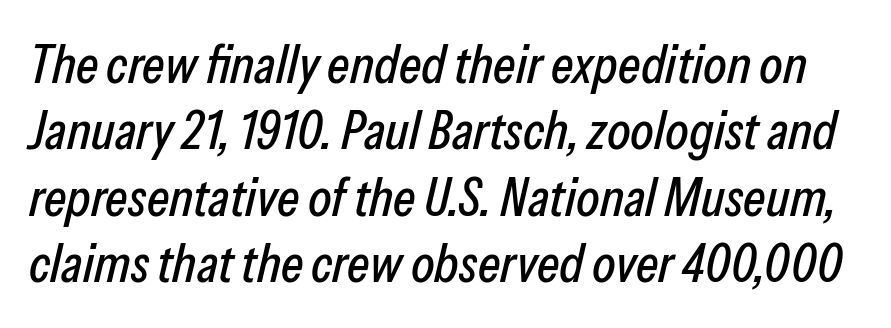
Q: Is the text italic (slanted)? A: Yes, it leans right by about 13 degrees.
Q: Is the text underlined? A: No.
Q: Is the spacing between letters normal or unusually wide? A: Normal.
Q: Width (condensed, normal, or wide)? A: Condensed.
Q: Stroke contrast? A: Low.
Q: x-height? A: Medium.
Q: Monospaced? A: No.
